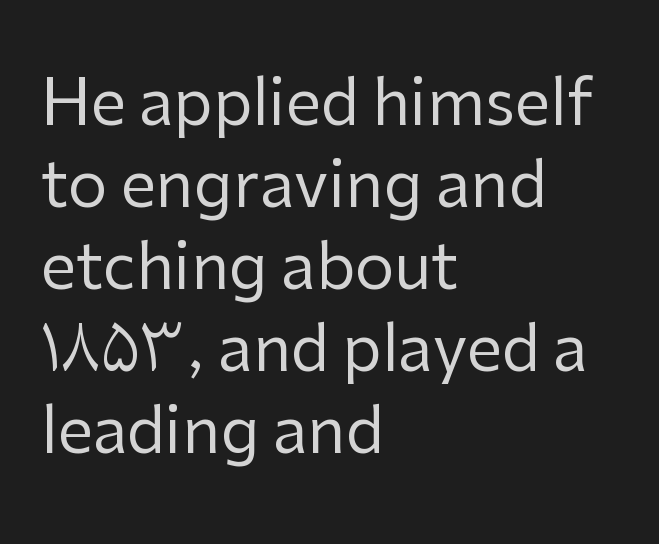
The image shows 63 px regular-weight sans-serif type, upright; set left-aligned, normal line spacing (1.3x), normal letter spacing, not underlined; low stroke contrast and a medium x-height.
